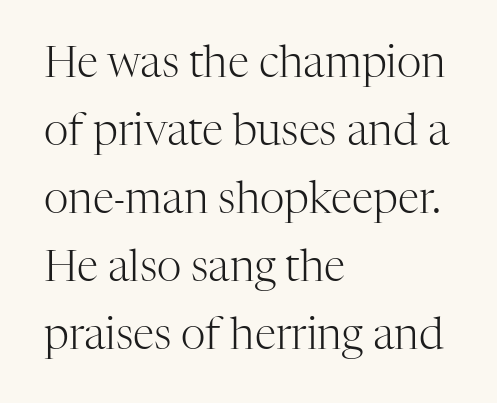
Caption: multi-line text, flush left, ragged right. Words float on clear page, feet unadorned. The passage shown has conventional tracking throughout. The axis of the letterforms is exactly vertical.
